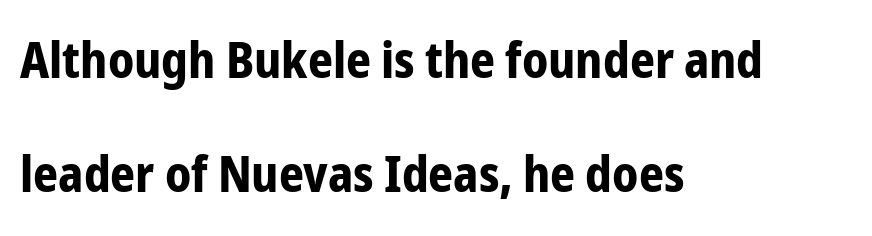
Q: Is the text bold? A: Yes.
Q: Is the text italic (slanted)? A: No, it is upright.
Q: Is the typeface a serif or a sans-serif typeface? A: Sans-serif.
Q: Is the text underlined? A: No.
Q: How is the paragraph aligned? A: Left-aligned.
Q: Is the spacing between letters normal or unusually wide? A: Normal.
Q: Is the spacing between lines tight, normal or loose? A: Loose.
Q: Width (condensed, normal, or wide)? A: Condensed.
Q: Stroke contrast? A: Low.
Q: x-height? A: Medium.
Q: Monospaced? A: No.
